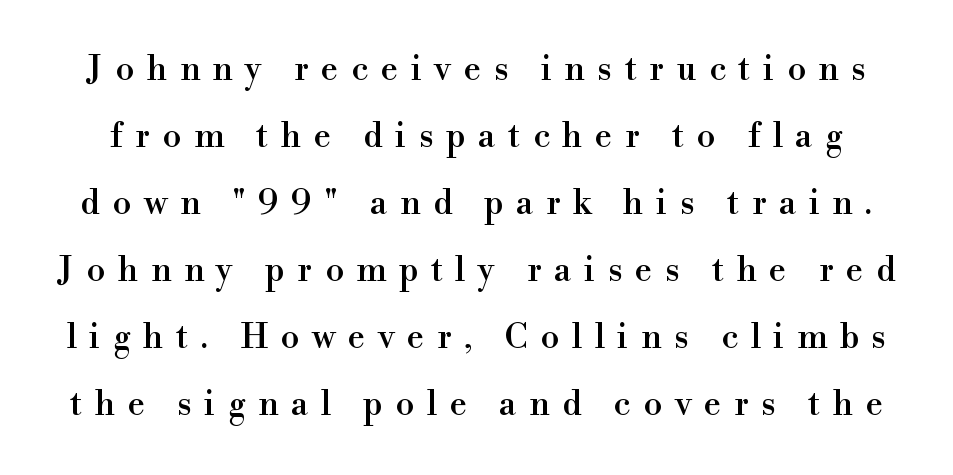
The image shows 34 px serif type, upright; set loose line spacing (1.97x), unusually wide letter spacing (+0.37 em), not underlined; high stroke contrast and a small x-height.
